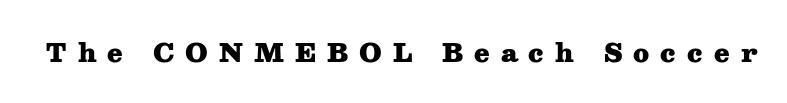
The image shows 25 px bold type, upright; set unusually wide letter spacing (+0.44 em), not underlined.
